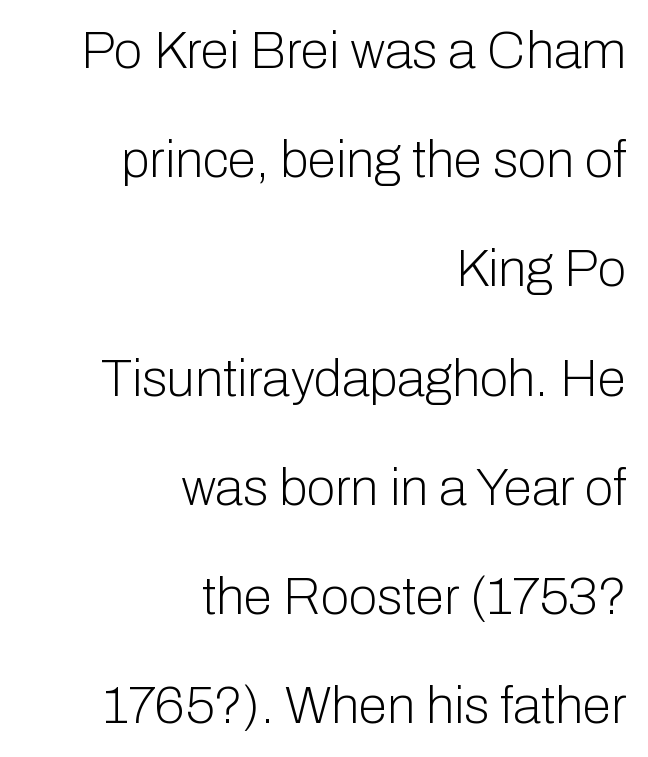
{"serif": "no", "italic": "no", "bold": "no", "weight": "light", "width": "normal", "stroke_contrast": "low", "x_height": "medium", "monospaced": "no", "underline": "no", "align": "right", "line_spacing": "loose", "line_spacing_ratio": 2.1, "letter_spacing": "normal", "letter_spacing_em": 0.0, "glyph_px": 52}
